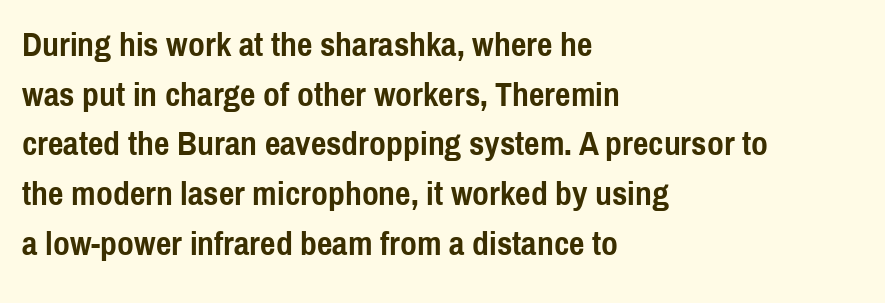
The image shows 34 px semibold, condensed sans-serif type, upright; set left-aligned, normal line spacing (1.46x), normal letter spacing, not underlined; a medium x-height.
